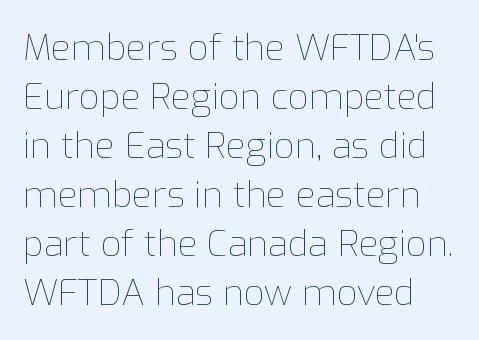
{"italic": "no", "bold": "no", "weight": "thin", "width": "normal", "stroke_contrast": "low", "x_height": "medium", "monospaced": "no", "underline": "no", "line_spacing": "normal", "line_spacing_ratio": 1.36, "letter_spacing": "normal", "letter_spacing_em": 0.0, "glyph_px": 36}
